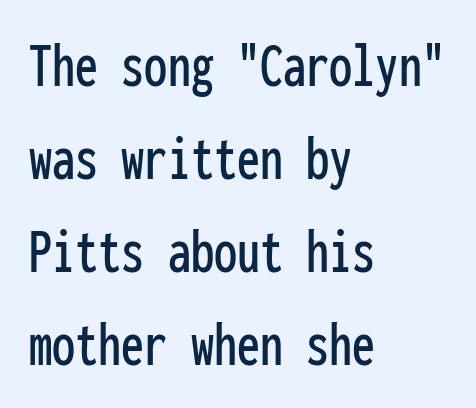
{"serif": "no", "italic": "no", "width": "condensed", "stroke_contrast": "low", "x_height": "medium", "monospaced": "yes", "underline": "no", "align": "left", "line_spacing": "normal", "line_spacing_ratio": 1.41, "letter_spacing": "normal", "letter_spacing_em": 0.0, "glyph_px": 66}
